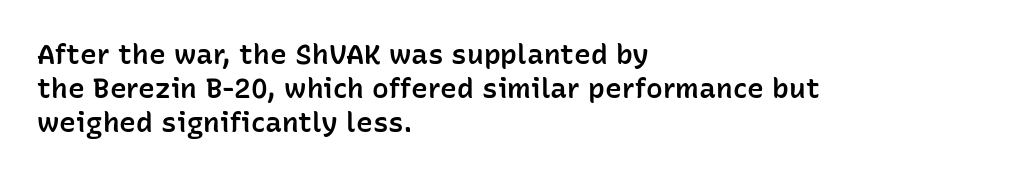
{"serif": "no", "italic": "no", "bold": "semi", "weight": "semibold", "width": "normal", "stroke_contrast": "low", "x_height": "medium", "monospaced": "no", "underline": "no", "align": "left", "line_spacing_ratio": 1.22, "letter_spacing": "normal", "letter_spacing_em": 0.0, "glyph_px": 28}
